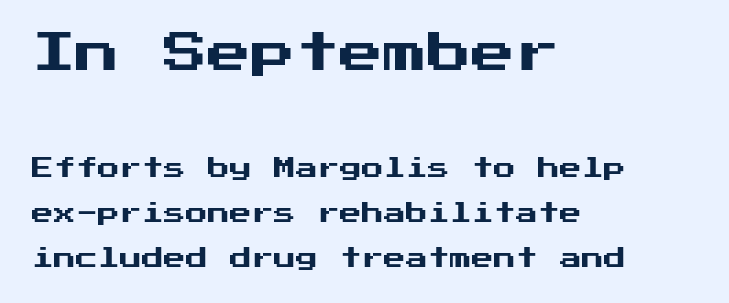
{"serif": "no", "italic": "no", "width": "normal", "stroke_contrast": "medium", "x_height": "medium", "underline": "no", "align": "left", "line_spacing": "loose", "line_spacing_ratio": 2.06, "letter_spacing": "normal", "letter_spacing_em": 0.0, "larger_block": "first", "size_ratio": 2.0, "glyph_px": 44}
